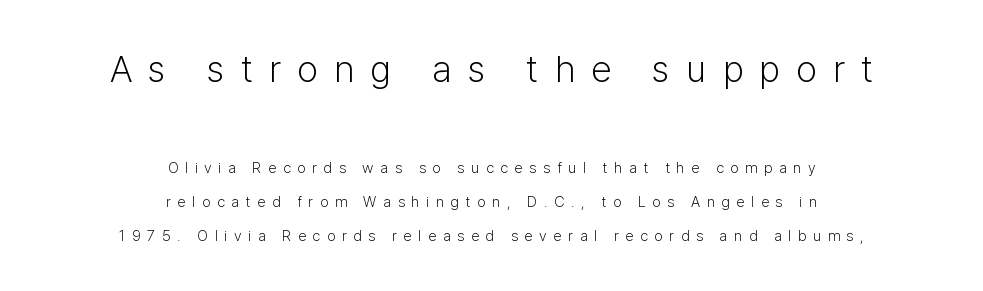
The passage shown stacks its lines with a broad gap. There is plenty of visible air inserted between adjacent glyphs. The font family rendered here belongs to the sans-serif group. This sample uses an upright cut, with every glyph sitting square on the baseline. Stroke mass is kept to a normal reading level or below. Is the lower block the larger one? No — the upper block carries the bigger type.
